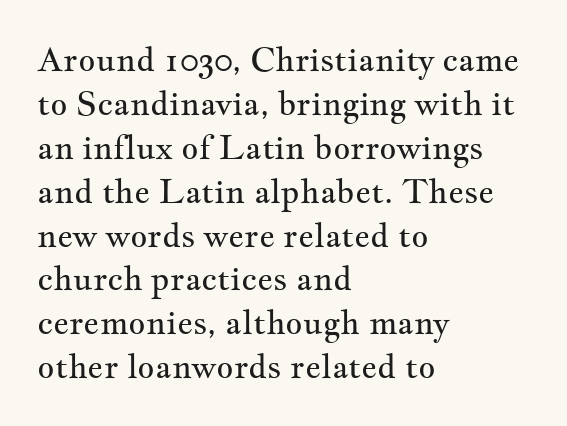
{"serif": "yes", "italic": "no", "bold": "no", "weight": "regular", "width": "wide", "stroke_contrast": "medium", "x_height": "small", "monospaced": "no", "underline": "no", "align": "left", "line_spacing": "normal", "line_spacing_ratio": 1.33, "letter_spacing": "normal", "letter_spacing_em": 0.0, "glyph_px": 33}
